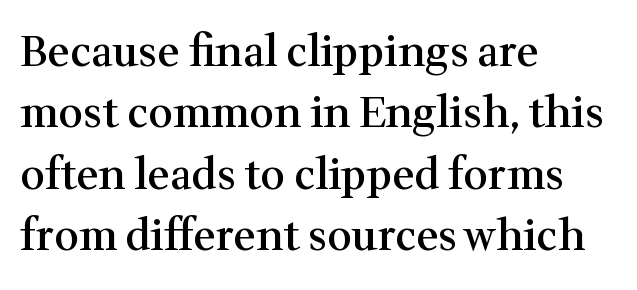
{"serif": "yes", "italic": "no", "bold": "semi", "weight": "semibold", "width": "normal", "stroke_contrast": "medium", "x_height": "medium", "monospaced": "no", "underline": "no", "align": "left", "line_spacing": "normal", "line_spacing_ratio": 1.43, "letter_spacing": "normal", "letter_spacing_em": 0.0, "glyph_px": 43}
